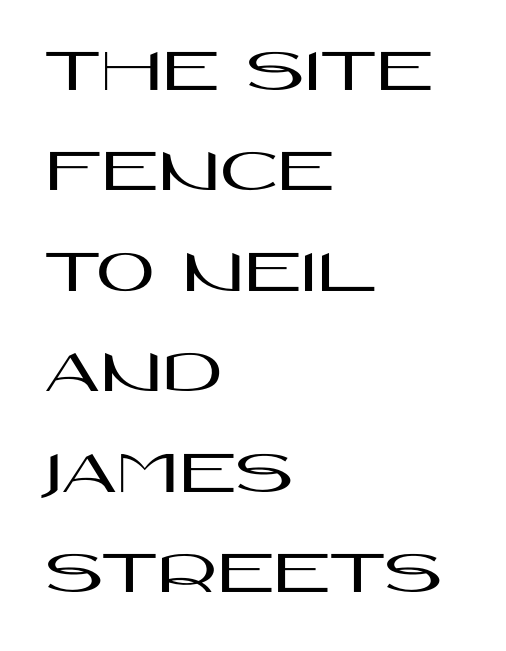
Q: Is the text italic (slanted)? A: No, it is upright.
Q: Is the typeface a serif or a sans-serif typeface? A: Sans-serif.
Q: Is the text underlined? A: No.
Q: How is the paragraph aligned? A: Left-aligned.
Q: Is the spacing between letters normal or unusually wide? A: Normal.
Q: Is the spacing between lines tight, normal or loose? A: Normal.
Q: Width (condensed, normal, or wide)? A: Wide.
Q: Stroke contrast? A: High.
Q: x-height? A: Large.
Q: Monospaced? A: No.
